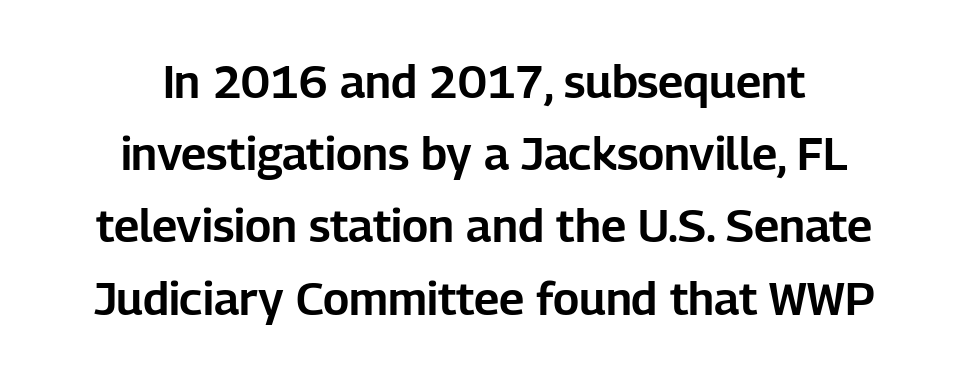
Q: Is the text italic (slanted)? A: No, it is upright.
Q: Is the typeface a serif or a sans-serif typeface? A: Sans-serif.
Q: Is the text underlined? A: No.
Q: How is the paragraph aligned? A: Centered.
Q: Is the spacing between letters normal or unusually wide? A: Normal.
Q: Is the spacing between lines tight, normal or loose? A: Normal.
Q: Width (condensed, normal, or wide)? A: Normal.
Q: Stroke contrast? A: Low.
Q: x-height? A: Medium.
Q: Monospaced? A: No.
